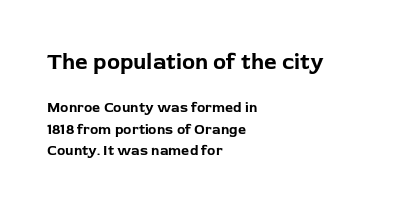
Q: Is the text bold? A: Yes.
Q: Is the text italic (slanted)? A: No, it is upright.
Q: Is the text underlined? A: No.
Q: How is the paragraph aligned? A: Left-aligned.
Q: Is the spacing between letters normal or unusually wide? A: Normal.
Q: Is the spacing between lines tight, normal or loose? A: Normal.
Q: Which block of text is set in a larger size, the first (top) or the second (bottom)? A: The first (top) one.
